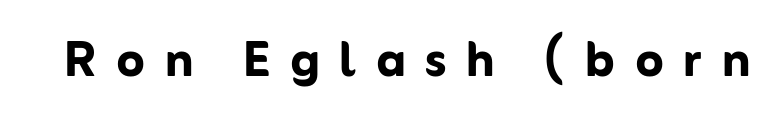
{"serif": "no", "italic": "no", "bold": "yes", "weight": "semibold", "width": "normal", "stroke_contrast": "low", "x_height": "medium", "monospaced": "no", "underline": "no", "letter_spacing": "wide", "letter_spacing_em": 0.31, "glyph_px": 64}
